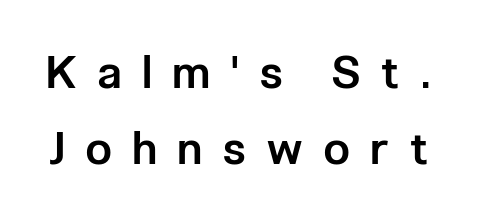
The image shows 45 px semibold, condensed sans-serif type, upright; set normal line spacing (1.7x), unusually wide letter spacing (+0.48 em), not underlined; low stroke contrast and a medium x-height.
